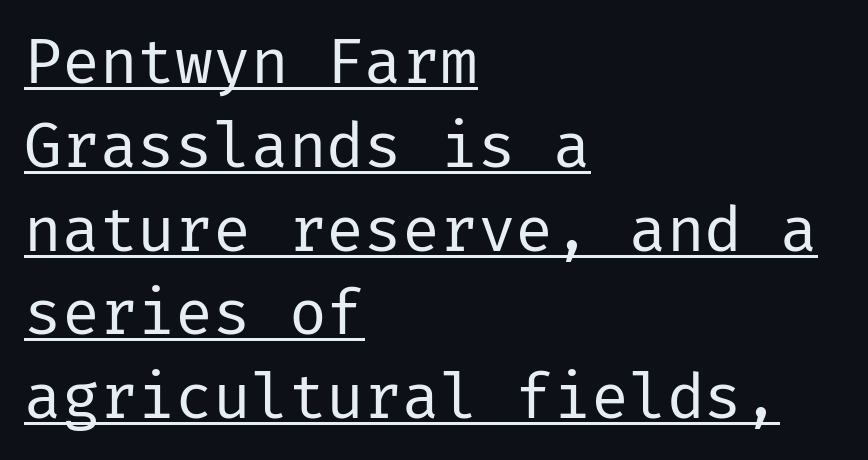
The image shows 63 px regular-weight sans-serif type, upright; set left-aligned, normal line spacing (1.33x), normal letter spacing, underlined; low stroke contrast and a medium x-height.
